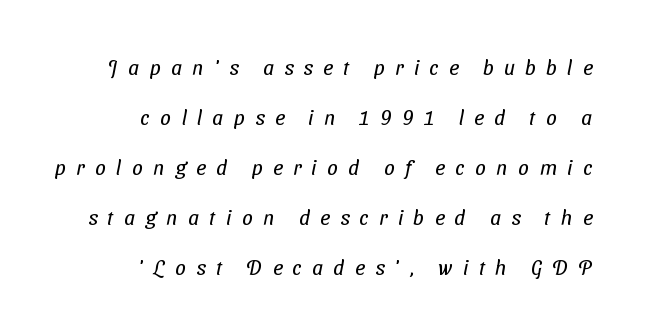
The image shows 21 px text type; set right-aligned, loose line spacing (2.38x), unusually wide letter spacing (+0.5 em), not underlined.
